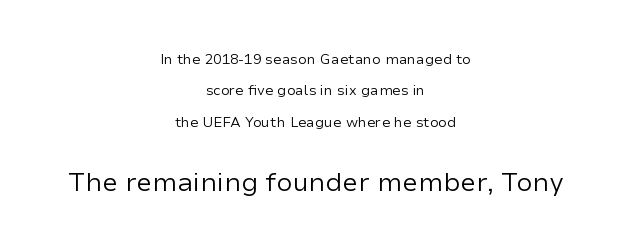
Between one letter and the next there's only the usual sliver of space. The passage shown is not underscored anywhere. The passage shown begins with its smaller block and ends with its larger one. Alignment: centered.
